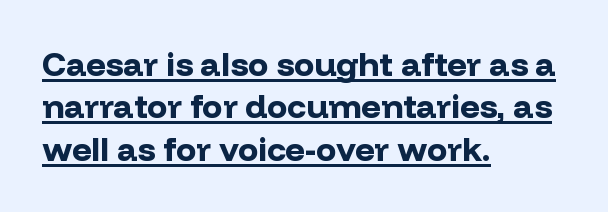
{"serif": "no", "italic": "no", "bold": "yes", "weight": "bold", "width": "normal", "stroke_contrast": "low", "x_height": "medium", "monospaced": "no", "underline": "yes", "align": "left", "line_spacing": "normal", "line_spacing_ratio": 1.25, "letter_spacing": "normal", "letter_spacing_em": 0.0, "glyph_px": 34}
